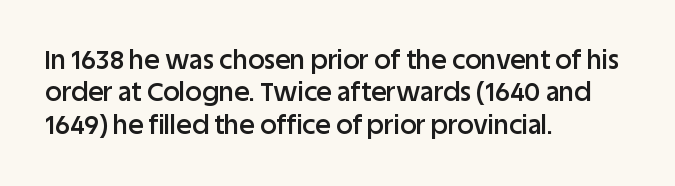
Q: Is the text bold? A: Semi-bold.
Q: Is the text italic (slanted)? A: No, it is upright.
Q: Is the text underlined? A: No.
Q: How is the paragraph aligned? A: Left-aligned.
Q: Is the spacing between letters normal or unusually wide? A: Normal.
Q: Is the spacing between lines tight, normal or loose? A: Normal.
